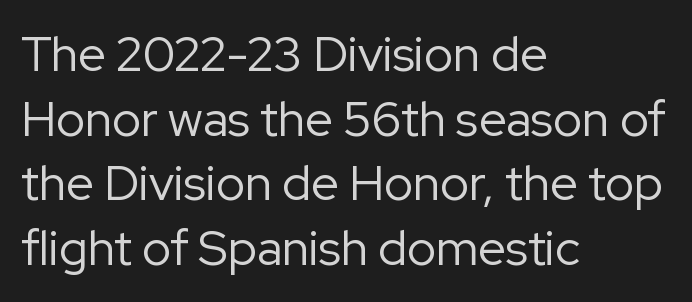
{"serif": "no", "italic": "no", "bold": "no", "weight": "regular", "width": "normal", "stroke_contrast": "low", "x_height": "medium", "monospaced": "no", "underline": "no", "align": "left", "line_spacing": "normal", "line_spacing_ratio": 1.32, "letter_spacing": "normal", "letter_spacing_em": 0.0, "glyph_px": 49}
